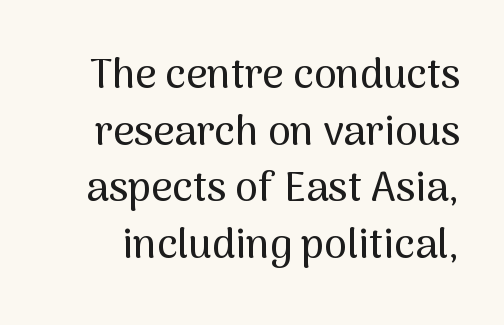
{"serif": "no", "italic": "no", "width": "normal", "stroke_contrast": "medium", "x_height": "medium", "monospaced": "no", "underline": "no", "line_spacing": "normal", "line_spacing_ratio": 1.38, "letter_spacing": "normal", "letter_spacing_em": 0.0, "glyph_px": 41}
